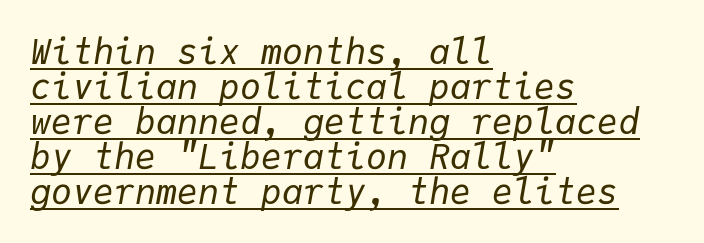
Short and long lines alike share a common starting point at left. The rendering uses typewriter-style spacing with identical character cells. Notice how descenders almost collide with the ascenders below — that's tight leading. Descenders here cross a horizontal rule under the line. Honestly, the letter spacing is just normal — you wouldn't notice it.
